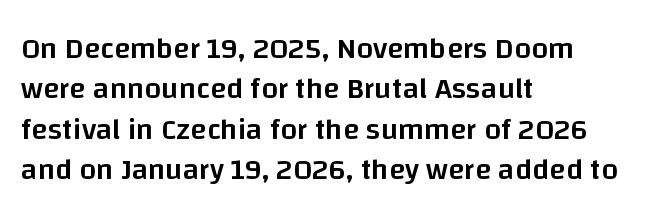
The image shows 30 px semibold sans-serif type, upright; set left-aligned, normal line spacing (1.35x), normal letter spacing, not underlined; low stroke contrast and a large x-height.
